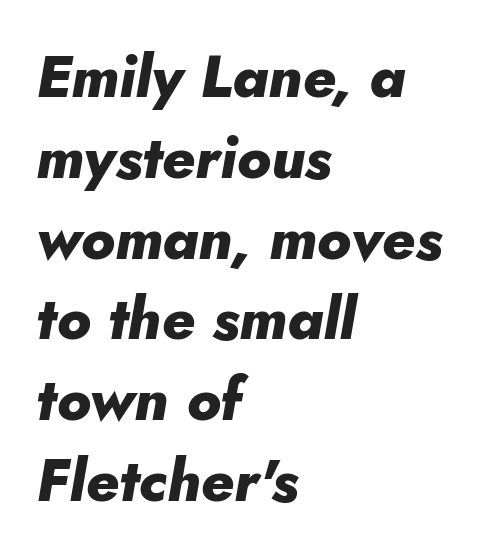
Q: Is the text bold? A: Yes.
Q: Is the text italic (slanted)? A: Yes, it leans right by about 10 degrees.
Q: Is the text underlined? A: No.
Q: How is the paragraph aligned? A: Left-aligned.
Q: Is the spacing between letters normal or unusually wide? A: Normal.
Q: Is the spacing between lines tight, normal or loose? A: Normal.
Q: Width (condensed, normal, or wide)? A: Normal.
Q: Stroke contrast? A: Low.
Q: x-height? A: Small.
Q: Monospaced? A: No.
